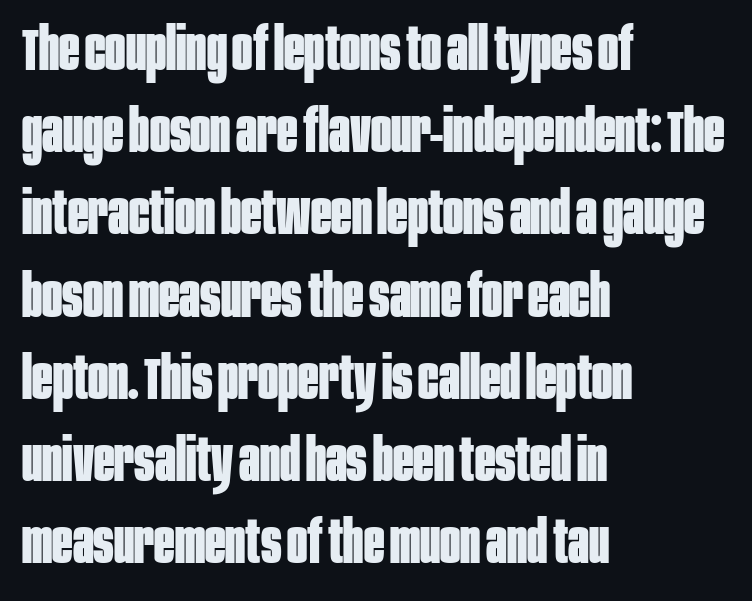
The image shows 60 px bold, condensed sans-serif type, upright; set left-aligned, normal line spacing (1.37x), normal letter spacing, not underlined; low stroke contrast and a large x-height.
